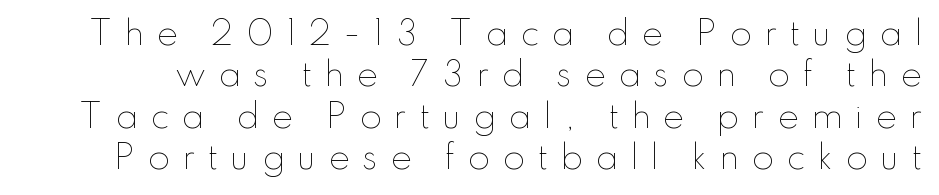
{"italic": "no", "bold": "no", "weight": "thin", "width": "normal", "stroke_contrast": "low", "x_height": "small", "monospaced": "no", "underline": "no", "line_spacing": "normal", "line_spacing_ratio": 1.29, "letter_spacing": "wide", "letter_spacing_em": 0.38, "glyph_px": 32}
